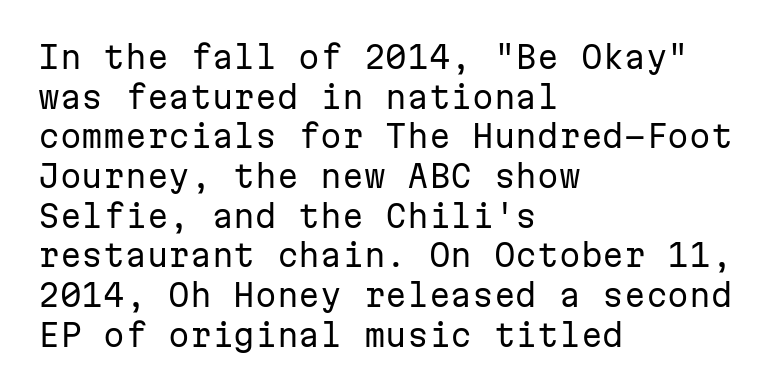
The image shows 31 px regular-weight sans-serif type, upright, monospaced; set left-aligned, normal line spacing (1.28x), normal letter spacing, not underlined; low stroke contrast and a medium x-height.
